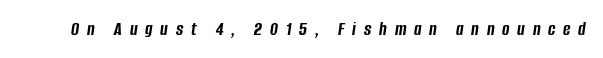
Q: Is the text bold? A: Yes.
Q: Is the text italic (slanted)? A: Yes, it leans right by about 8 degrees.
Q: Is the text underlined? A: No.
Q: Is the spacing between letters normal or unusually wide? A: Unusually wide.
